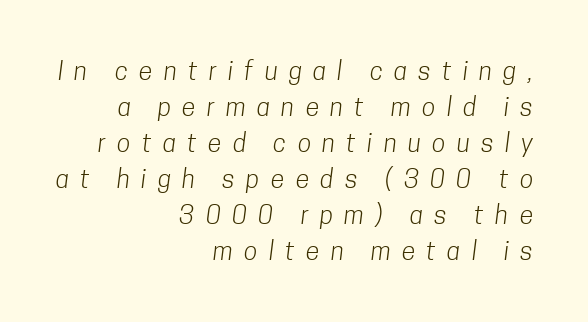
Summary of vertical rhythm: regular, with standard interline spacing. The gaps between neighbouring characters are conspicuously large. Where is the straight margin? On the right. Compared with a typical body face, this is equally light or lighter still.
